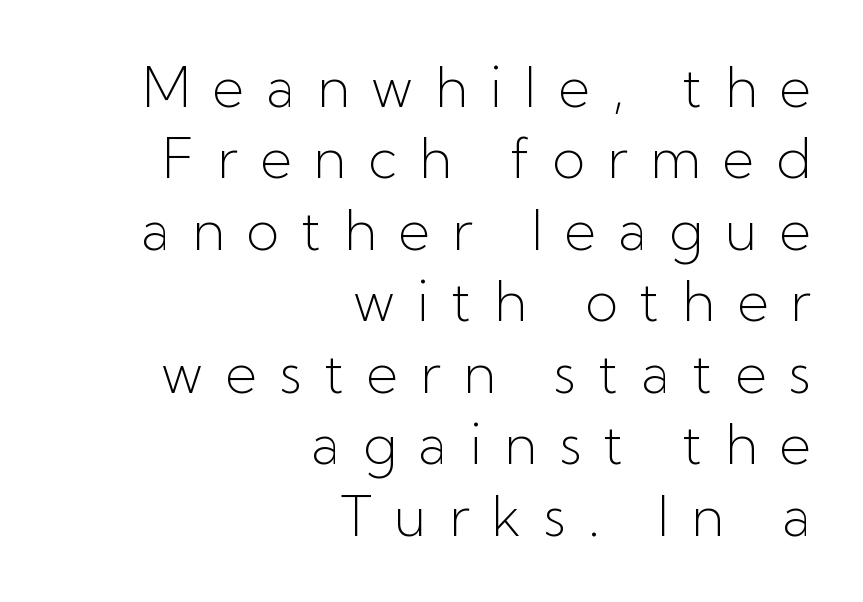
{"serif": "no", "italic": "no", "bold": "no", "weight": "light", "width": "normal", "stroke_contrast": "low", "x_height": "medium", "monospaced": "no", "underline": "no", "align": "right", "line_spacing": "normal", "line_spacing_ratio": 1.3, "letter_spacing": "wide", "letter_spacing_em": 0.4, "glyph_px": 55}
